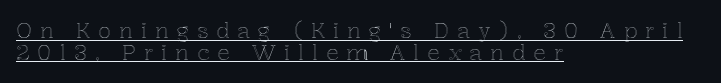
The image shows 21 px text type, upright; set left-aligned, tight line spacing (1.03x), unusually wide letter spacing (+0.38 em), underlined.
